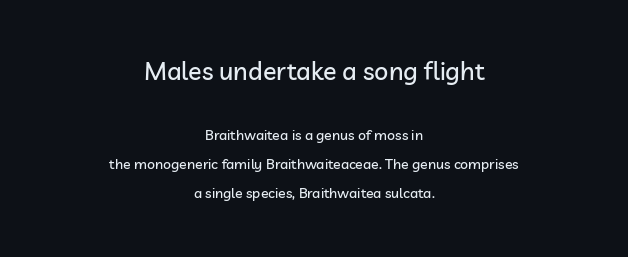
Q: Is the text italic (slanted)? A: No, it is upright.
Q: Is the text underlined? A: No.
Q: How is the paragraph aligned? A: Centered.
Q: Is the spacing between letters normal or unusually wide? A: Normal.
Q: Is the spacing between lines tight, normal or loose? A: Loose.
Q: Which block of text is set in a larger size, the first (top) or the second (bottom)? A: The first (top) one.
